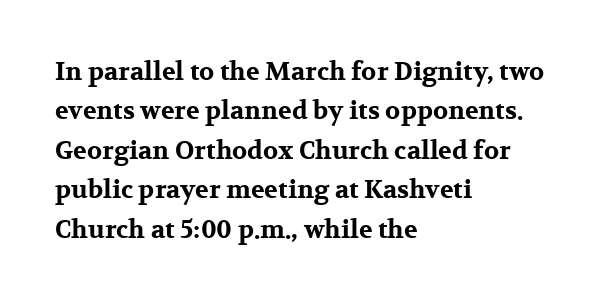
Q: Is the text bold? A: Yes.
Q: Is the text italic (slanted)? A: No, it is upright.
Q: Is the text underlined? A: No.
Q: How is the paragraph aligned? A: Left-aligned.
Q: Is the spacing between letters normal or unusually wide? A: Normal.
Q: Is the spacing between lines tight, normal or loose? A: Normal.
